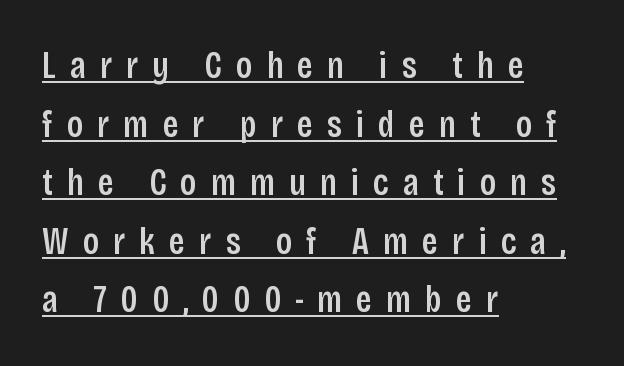
The image shows 38 px condensed sans-serif type, upright; set left-aligned, normal line spacing (1.54x), unusually wide letter spacing (+0.37 em), underlined; low stroke contrast and a large x-height.
